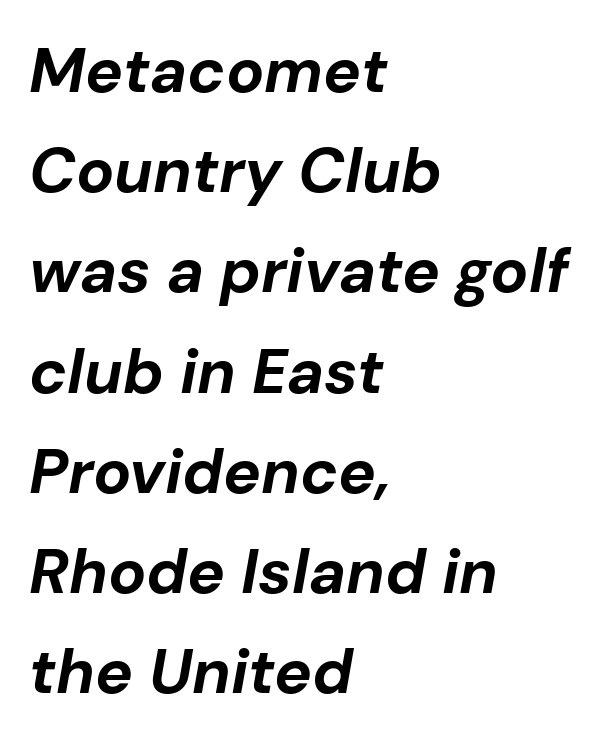
Students, observe: this is what conventionally led text looks like. Each letter keeps its own natural width here, so spacing adapts to shape. The font is running at its bold setting. The space directly below the letters is spotless. Teacher's note: observe the even left margin — that is flush-left alignment.
